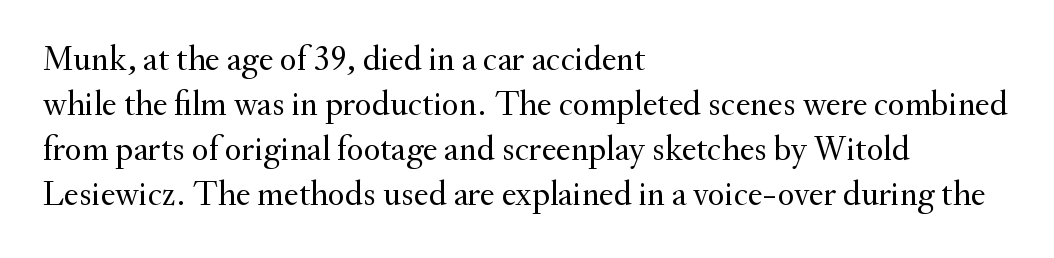
{"serif": "yes", "italic": "no", "bold": "no", "weight": "regular", "width": "normal", "stroke_contrast": "medium", "x_height": "small", "monospaced": "no", "underline": "no", "align": "left", "line_spacing": "normal", "line_spacing_ratio": 1.29, "letter_spacing": "normal", "letter_spacing_em": 0.0, "glyph_px": 35}
